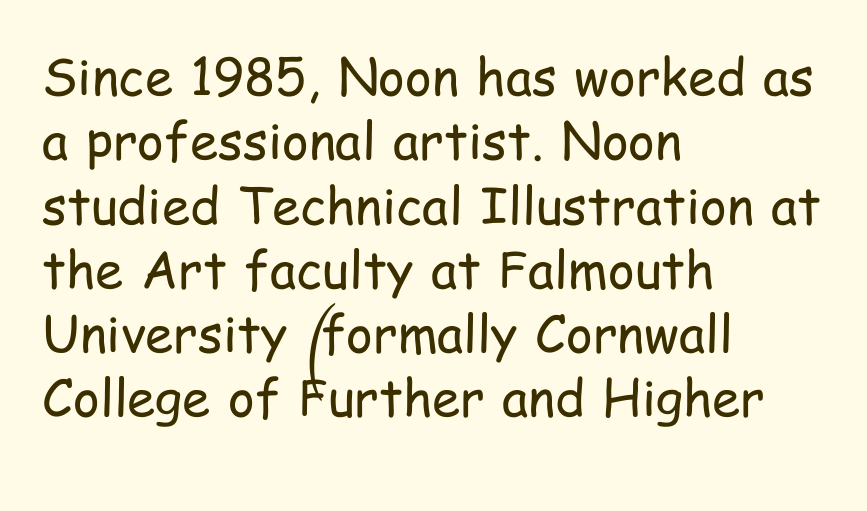
Note the varied advance widths — an 'i' is clearly narrower than an 'm'. Students, observe: this is what conventionally led text looks like. Plain, unruled lines of type. The typesetter chose a ragged-right arrangement here. Is the type heavy? It reads as light-to-regular instead.
